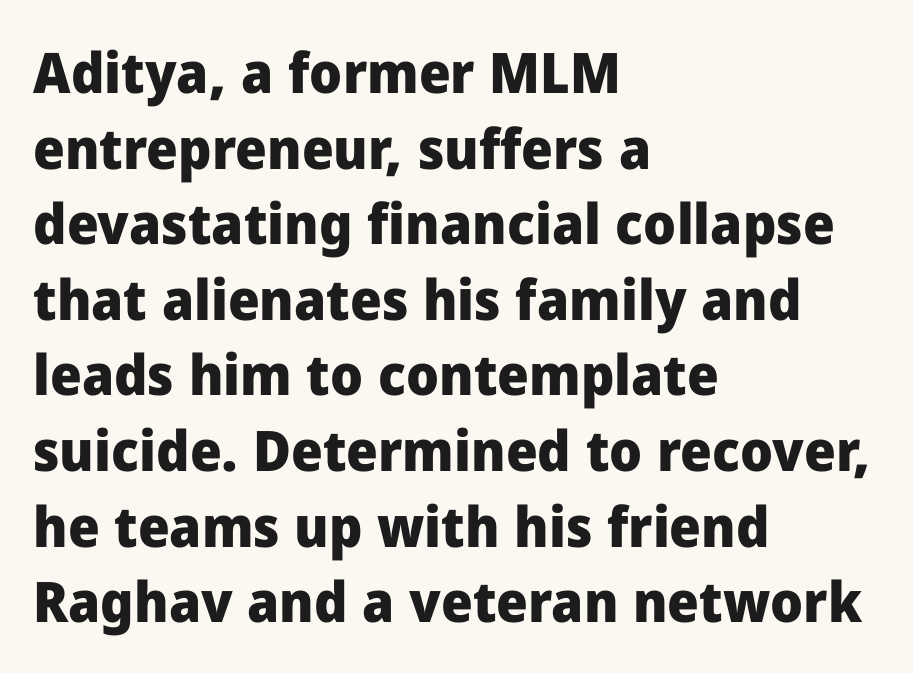
Weight check: bold — yes, fully. Standard letterfit; no display-style spreading of the glyphs. Regarding leading, the lines here are spaced in the standard way. All the whitespace from short lines collects on the right.
